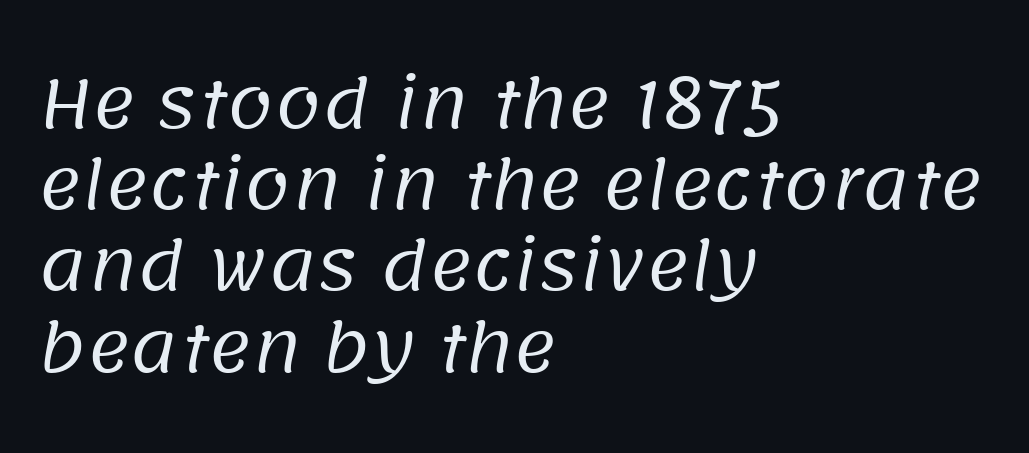
Horizontally, the lines are justified to the leading edge only. Unmarked baselines from the first word to the last. What stands out about the letter spacing? Nothing — it is the standard amount. Vertical stems look standard width or narrower in stroke. The passage shown is typed in a proportional face where columns would drift. The glyphs in this specimen are sans serif.
